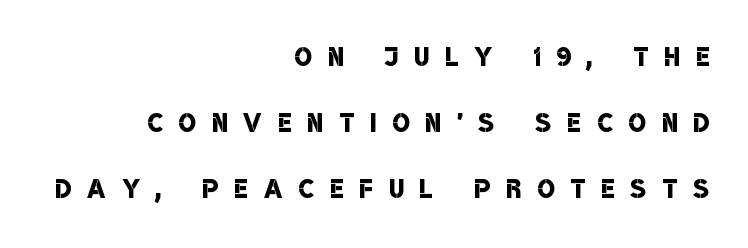
The rendering uses natural spacing where letterforms have individual widths. Tracking here is generous; glyphs stand well apart from one another. A bare baseline throughout the passage. Students, this is semibold: more ink than regular, less than bold. Teacher's note: observe the even right margin — that is flush-right alignment.
